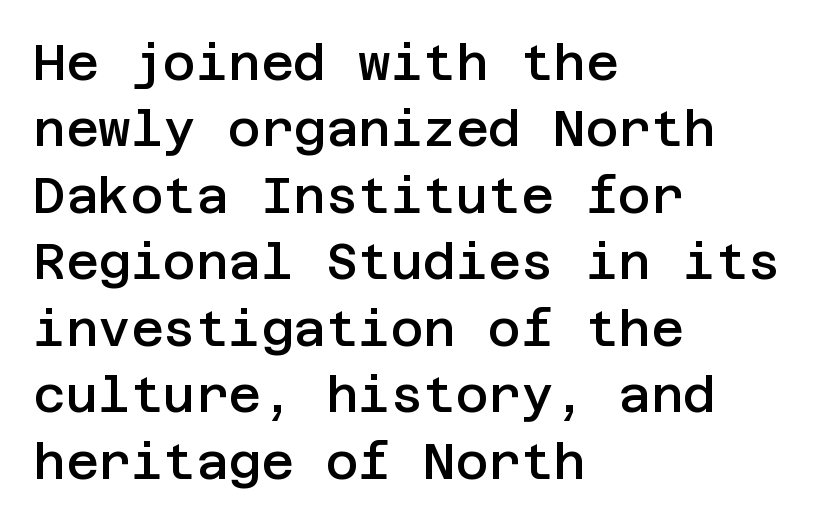
Q: Is the text bold? A: Semi-bold.
Q: Is the text italic (slanted)? A: No, it is upright.
Q: Is the typeface a serif or a sans-serif typeface? A: Sans-serif.
Q: Is the text underlined? A: No.
Q: How is the paragraph aligned? A: Left-aligned.
Q: Is the spacing between letters normal or unusually wide? A: Normal.
Q: Is the spacing between lines tight, normal or loose? A: Normal.
Q: Width (condensed, normal, or wide)? A: Normal.
Q: Stroke contrast? A: Low.
Q: x-height? A: Large.
